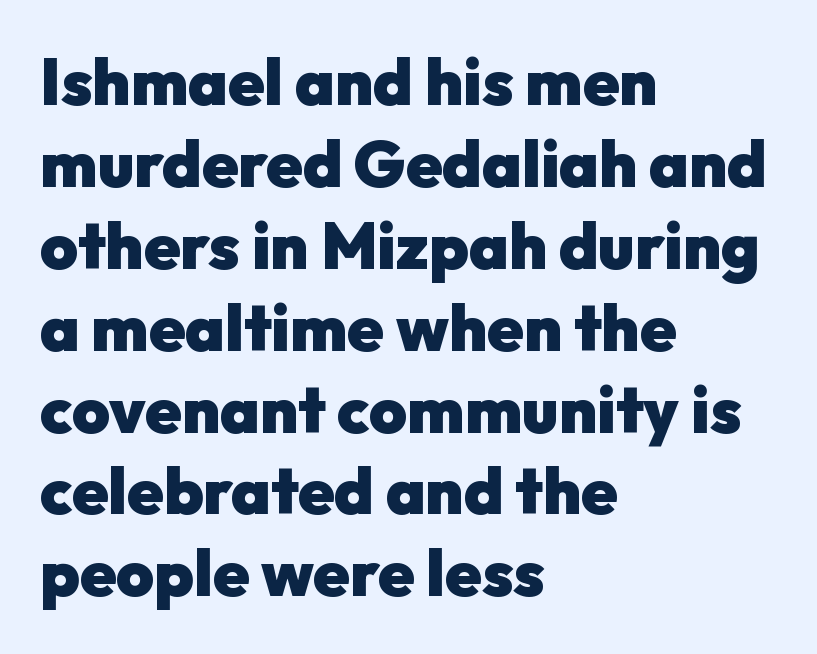
Q: Is the text bold? A: Yes.
Q: Is the text italic (slanted)? A: No, it is upright.
Q: Is the typeface a serif or a sans-serif typeface? A: Sans-serif.
Q: Is the text underlined? A: No.
Q: How is the paragraph aligned? A: Left-aligned.
Q: Is the spacing between letters normal or unusually wide? A: Normal.
Q: Is the spacing between lines tight, normal or loose? A: Normal.
Q: Width (condensed, normal, or wide)? A: Normal.
Q: Stroke contrast? A: Low.
Q: x-height? A: Medium.
Q: Monospaced? A: No.
